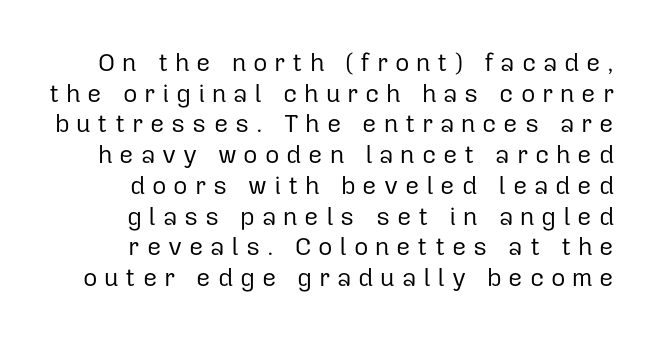
Anything drawn beneath the words? Only blank space. Is this a heavy cut? Hardly; it is regular or lighter. Rendered with straight, roman letterforms. The rendering inserts visible extra space after every character.
